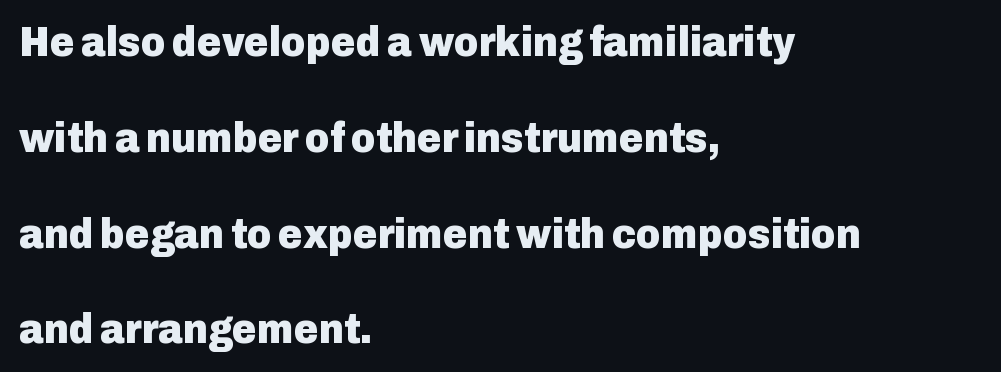
The image shows 42 px heavy sans-serif type, upright; set left-aligned, loose line spacing (2.28x), normal letter spacing, not underlined; low stroke contrast and a medium x-height.
